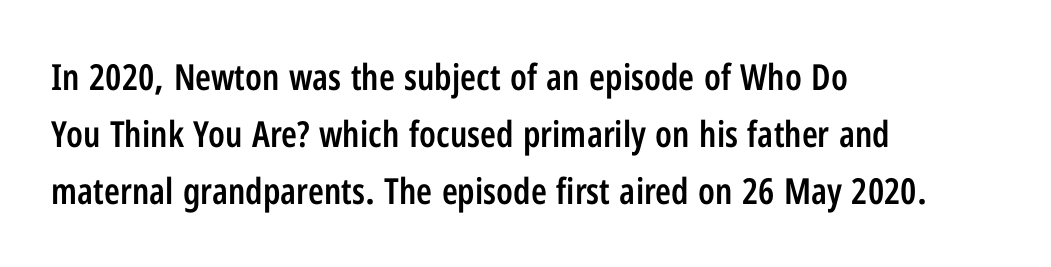
The image shows 36 px semibold, condensed sans-serif type, upright; set left-aligned, normal line spacing (1.59x), normal letter spacing, not underlined; low stroke contrast and a medium x-height.
